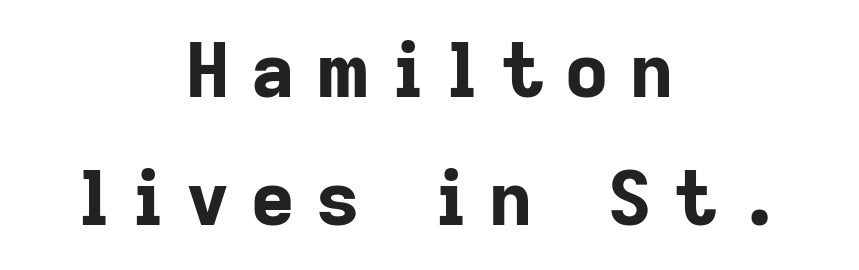
The image shows 75 px bold sans-serif type, upright; set centered, line spacing 1.71x, unusually wide letter spacing (+0.29 em), not underlined; low stroke contrast and a medium x-height.
